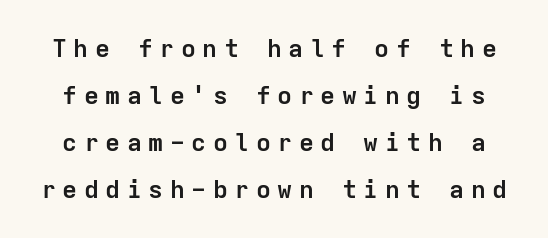
The image shows 25 px bold type, upright; set line spacing 1.88x, unusually wide letter spacing (+0.26 em), not underlined.
